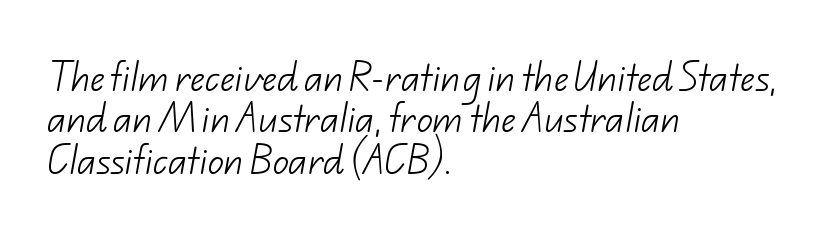
Q: Is the text bold? A: No.
Q: Is the typeface a serif or a sans-serif typeface? A: Sans-serif.
Q: Is the text underlined? A: No.
Q: How is the paragraph aligned? A: Left-aligned.
Q: Is the spacing between letters normal or unusually wide? A: Normal.
Q: Is the spacing between lines tight, normal or loose? A: Normal.
Q: Width (condensed, normal, or wide)? A: Normal.
Q: Stroke contrast? A: Low.
Q: x-height? A: Small.
Q: Monospaced? A: No.
